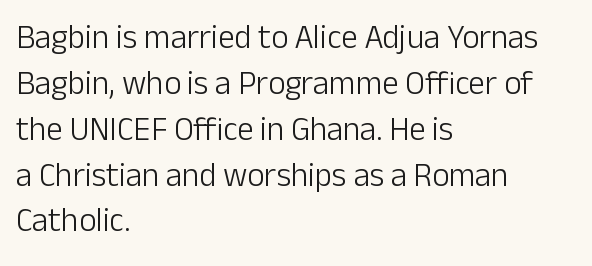
The image shows 33 px light sans-serif type, upright; set left-aligned, normal line spacing (1.39x), normal letter spacing, not underlined; low stroke contrast and a medium x-height.
